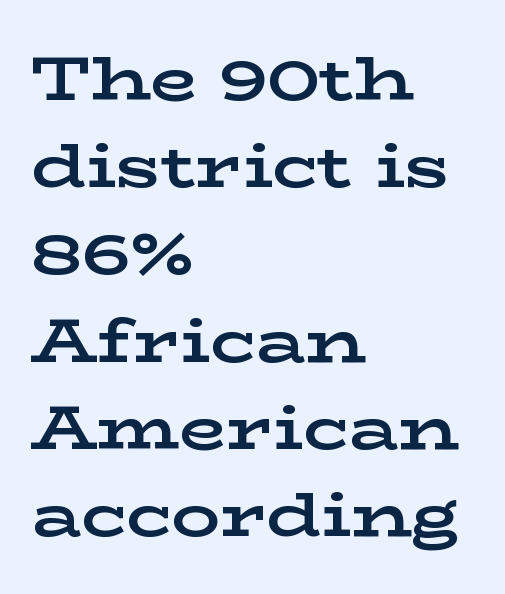
Q: Is the text bold? A: Yes.
Q: Is the text italic (slanted)? A: No, it is upright.
Q: Is the typeface a serif or a sans-serif typeface? A: Serif.
Q: Is the text underlined? A: No.
Q: How is the paragraph aligned? A: Left-aligned.
Q: Is the spacing between letters normal or unusually wide? A: Normal.
Q: Is the spacing between lines tight, normal or loose? A: Normal.
Q: Width (condensed, normal, or wide)? A: Wide.
Q: Stroke contrast? A: Low.
Q: x-height? A: Medium.
Q: Monospaced? A: No.
